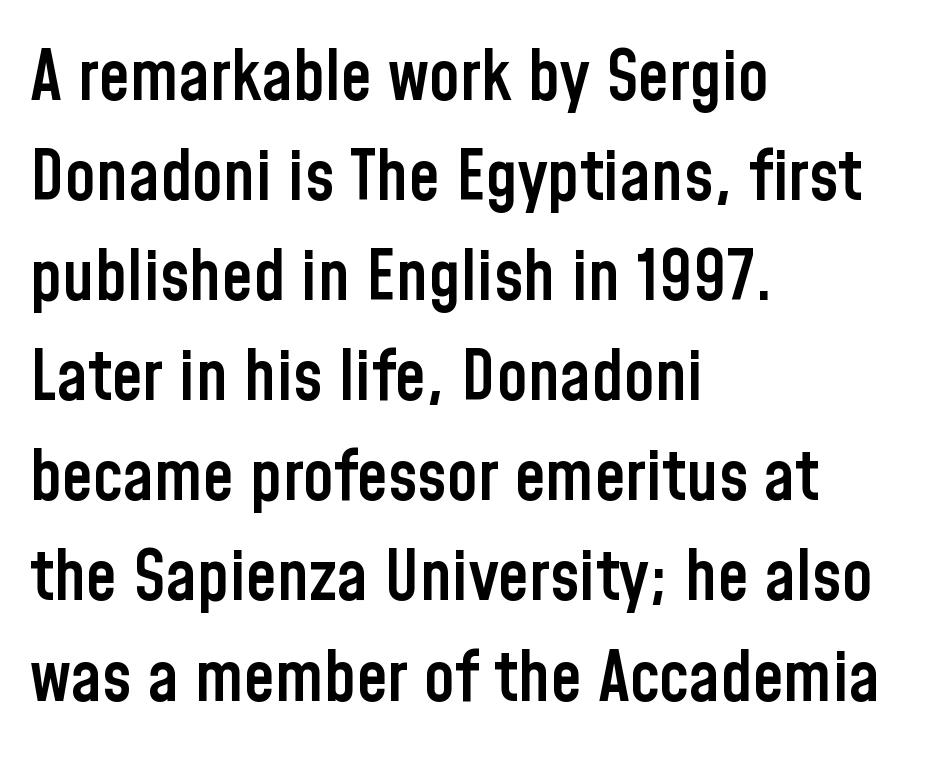
{"serif": "no", "italic": "no", "bold": "semi", "weight": "semibold", "width": "condensed", "stroke_contrast": "low", "x_height": "medium", "monospaced": "no", "underline": "no", "align": "left", "line_spacing": "normal", "line_spacing_ratio": 1.43, "letter_spacing": "normal", "letter_spacing_em": 0.0, "glyph_px": 70}
